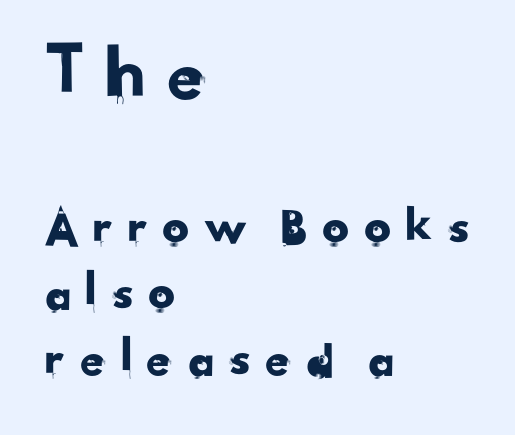
{"serif": "no", "width": "normal", "stroke_contrast": "low", "x_height": "small", "monospaced": "no", "underline": "no", "align": "left", "line_spacing_ratio": 1.24, "letter_spacing": "wide", "letter_spacing_em": 0.2, "larger_block": "first", "size_ratio": 1.51, "glyph_px": 80}
